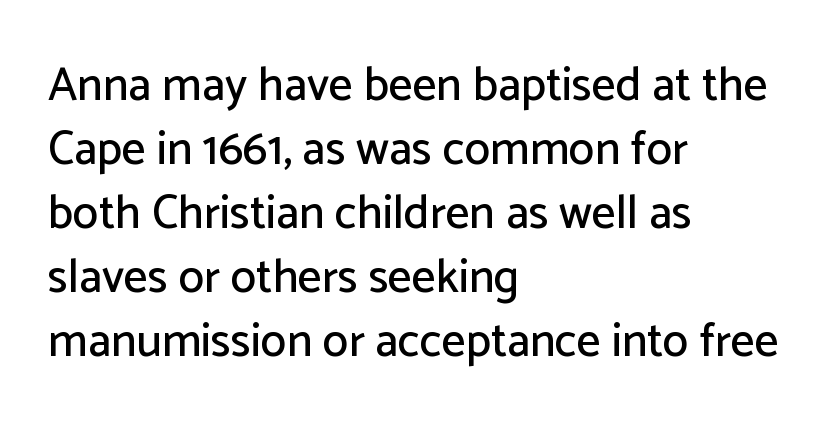
The image shows 47 px sans-serif type, upright; set left-aligned, normal line spacing (1.36x), normal letter spacing, not underlined; low stroke contrast and a medium x-height.
